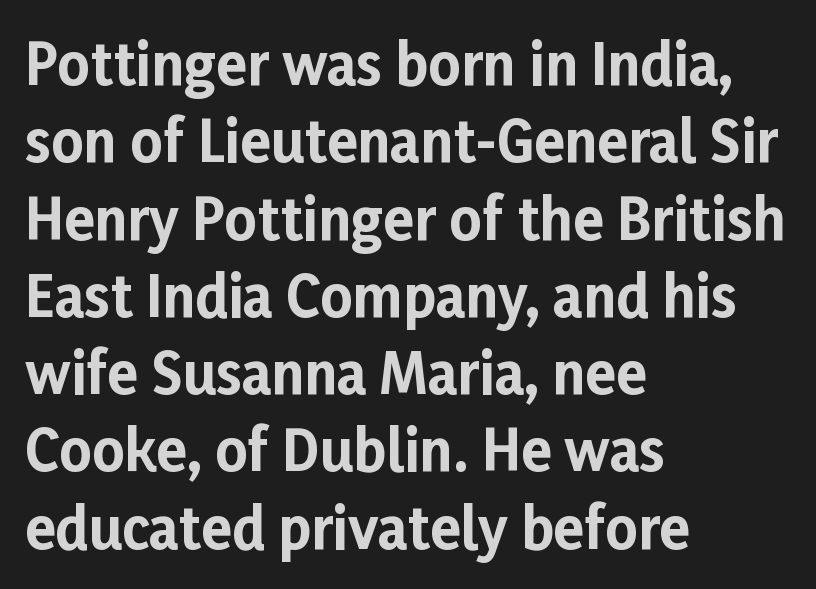
{"serif": "no", "italic": "no", "bold": "yes", "weight": "bold", "width": "normal", "stroke_contrast": "low", "x_height": "medium", "monospaced": "no", "underline": "no", "align": "left", "line_spacing": "normal", "line_spacing_ratio": 1.38, "letter_spacing": "normal", "letter_spacing_em": 0.0, "glyph_px": 56}
